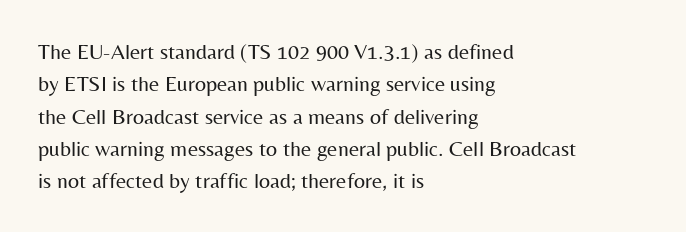
Q: Is the text bold? A: No.
Q: Is the text italic (slanted)? A: No, it is upright.
Q: Is the text underlined? A: No.
Q: How is the paragraph aligned? A: Left-aligned.
Q: Is the spacing between letters normal or unusually wide? A: Normal.
Q: Is the spacing between lines tight, normal or loose? A: Normal.
